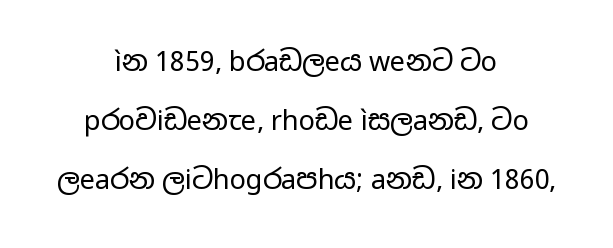
The image shows 27 px text type, upright; set centered, loose line spacing (2.19x), normal letter spacing, not underlined.
